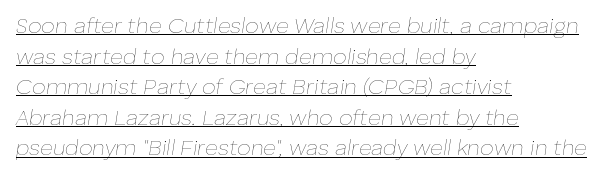
Is the letter spacing exaggerated? No — it looks like the ordinary default. Slanted lettering throughout. These glyphs show unthickened strokes, regular width or finer. The glyphs are accompanied by a horizontal stroke just below them. Horizontal bands of white between lines are of average thickness. Layout note: lines flush left.
